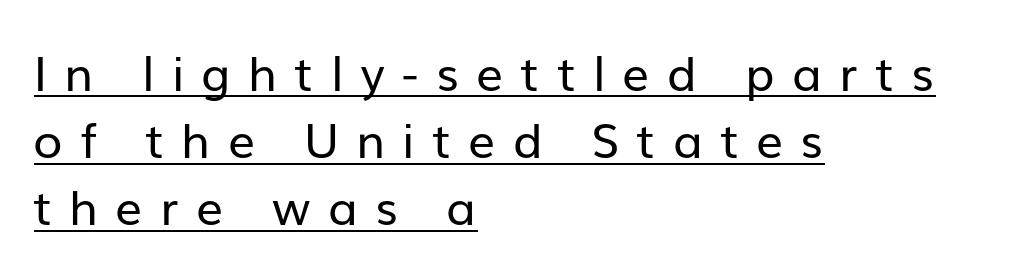
The image shows 48 px regular-weight sans-serif type, upright; set left-aligned, normal line spacing (1.4x), unusually wide letter spacing (+0.36 em), underlined; low stroke contrast and a medium x-height.
